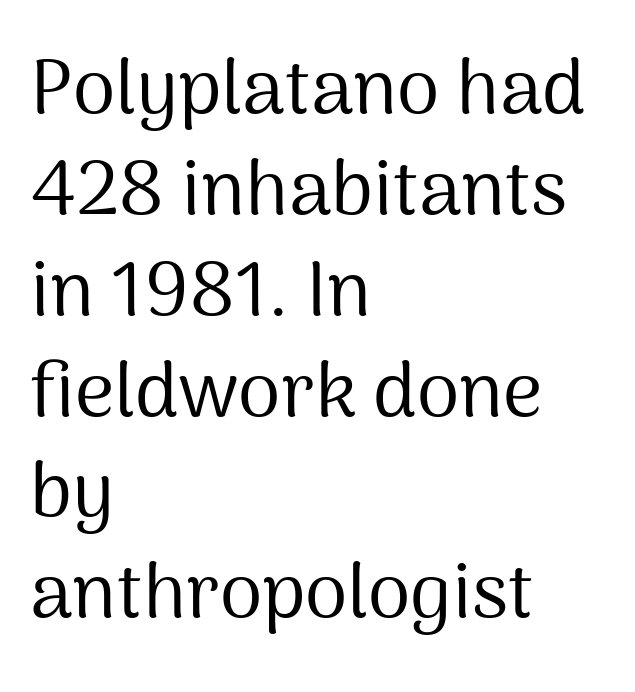
The image shows 77 px regular-weight sans-serif type, upright; set left-aligned, normal line spacing (1.31x), normal letter spacing, not underlined; medium stroke contrast and a medium x-height.
